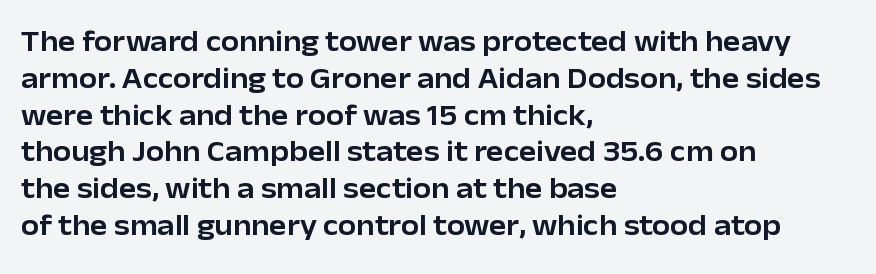
Q: Is the text italic (slanted)? A: No, it is upright.
Q: Is the typeface a serif or a sans-serif typeface? A: Sans-serif.
Q: Is the text underlined? A: No.
Q: How is the paragraph aligned? A: Left-aligned.
Q: Is the spacing between letters normal or unusually wide? A: Normal.
Q: Is the spacing between lines tight, normal or loose? A: Normal.
Q: Width (condensed, normal, or wide)? A: Normal.
Q: Stroke contrast? A: Low.
Q: x-height? A: Medium.
Q: Monospaced? A: No.
